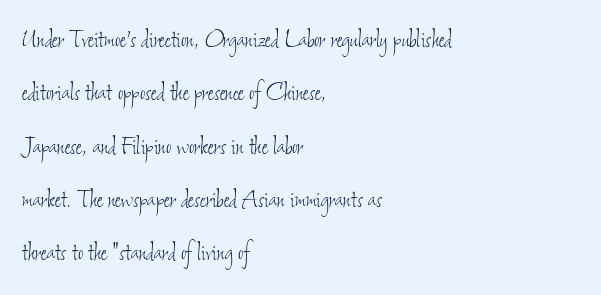
{"bold": "no", "weight": "thin", "width": "condensed", "stroke_contrast": "low", "x_height": "small", "monospaced": "no", "underline": "no", "align": "left", "line_spacing_ratio": 1.84, "letter_spacing": "normal", "letter_spacing_em": 0.0, "glyph_px": 29}
